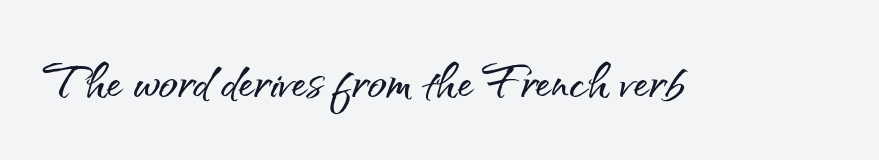
Underline: absent. Between one letter and the next there's only the usual sliver of space. A typesetter would label this face a sans. Think of a printed novel: that variable character pitch is what you see here.
